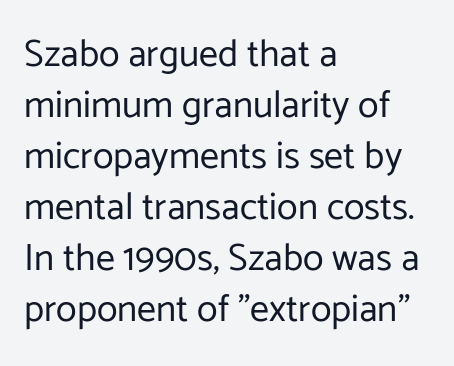
{"serif": "no", "italic": "no", "bold": "no", "weight": "regular", "width": "normal", "stroke_contrast": "low", "x_height": "medium", "monospaced": "no", "underline": "no", "align": "left", "line_spacing": "normal", "line_spacing_ratio": 1.34, "letter_spacing": "normal", "letter_spacing_em": 0.0, "glyph_px": 38}
